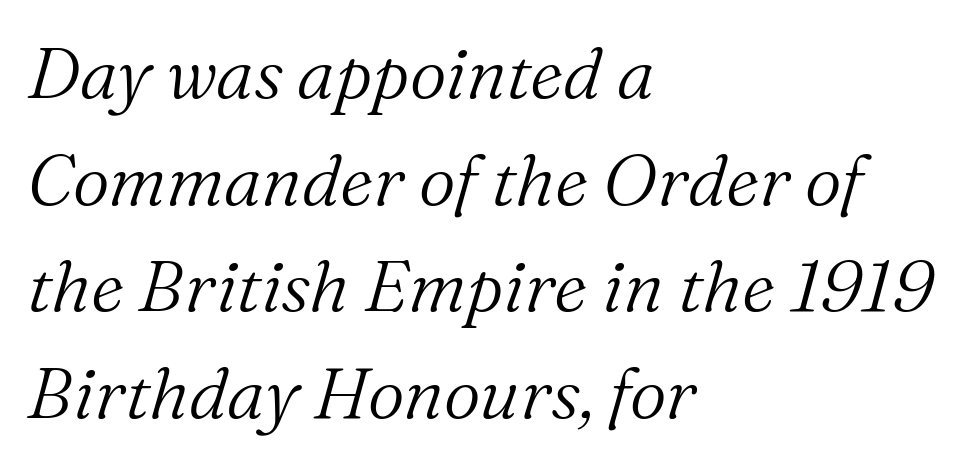
A typesetter would label this face a serif. The rendering uses natural spacing where letterforms have individual widths. Stem width sits at or under what a default text font uses. The rag falls on the right side of this text block.
